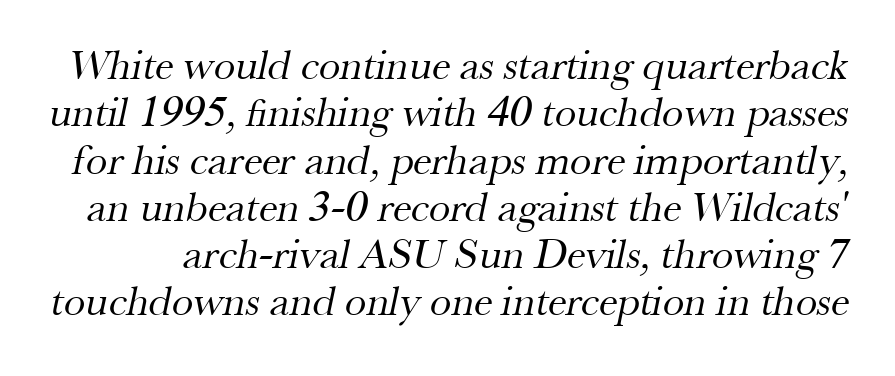
Q: Is the text bold? A: No.
Q: Is the typeface a serif or a sans-serif typeface? A: Serif.
Q: Is the text underlined? A: No.
Q: Is the spacing between letters normal or unusually wide? A: Normal.
Q: Is the spacing between lines tight, normal or loose? A: Tight.
Q: Width (condensed, normal, or wide)? A: Normal.
Q: Stroke contrast? A: Medium.
Q: x-height? A: Small.
Q: Monospaced? A: No.
